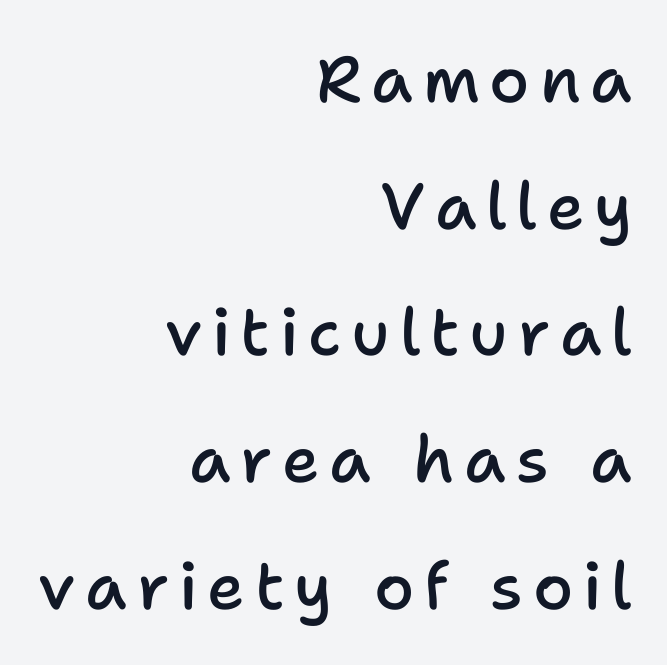
Q: Is the text bold? A: Semi-bold.
Q: Is the text italic (slanted)? A: No, it is upright.
Q: Is the typeface a serif or a sans-serif typeface? A: Sans-serif.
Q: Is the text underlined? A: No.
Q: How is the paragraph aligned? A: Right-aligned.
Q: Is the spacing between lines tight, normal or loose? A: Loose.
Q: Width (condensed, normal, or wide)? A: Normal.
Q: Stroke contrast? A: Low.
Q: x-height? A: Medium.
Q: Monospaced? A: No.
